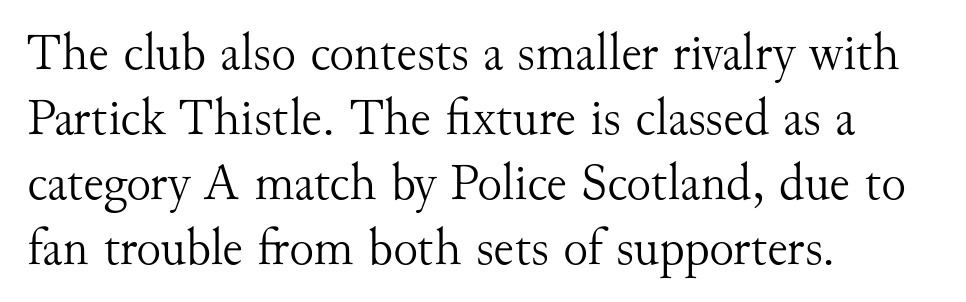
The image shows 52 px light serif type, upright; set left-aligned, normal line spacing (1.25x), normal letter spacing, not underlined; medium stroke contrast and a small x-height.
